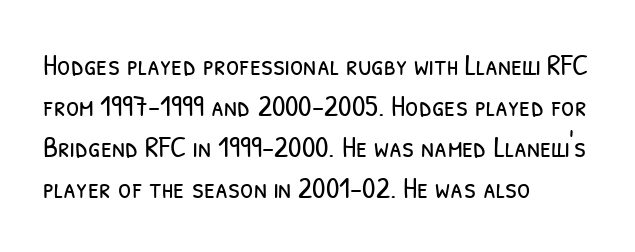
The image shows 30 px light, condensed sans-serif type; set left-aligned, normal line spacing (1.37x), normal letter spacing, not underlined; low stroke contrast and a medium x-height.
